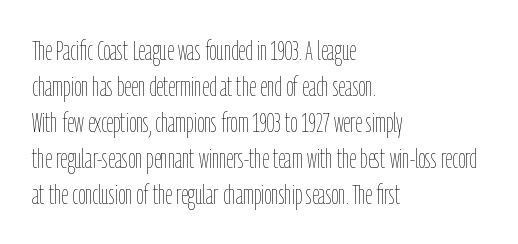
{"italic": "no", "bold": "no", "weight": "thin", "width": "condensed", "stroke_contrast": "low", "x_height": "medium", "monospaced": "no", "underline": "no", "align": "left", "line_spacing": "normal", "line_spacing_ratio": 1.29, "letter_spacing": "normal", "letter_spacing_em": 0.0, "glyph_px": 28}
